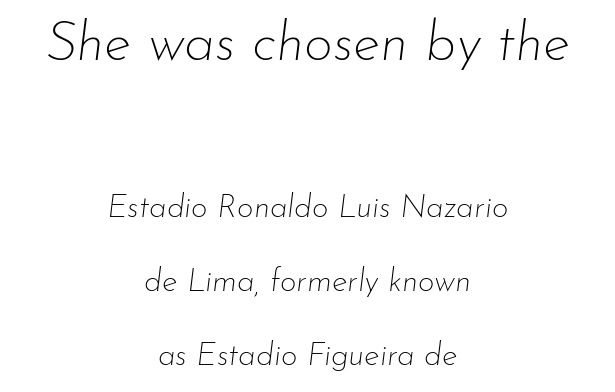
Q: Is the text bold? A: No.
Q: Is the text italic (slanted)? A: Yes, it leans right by about 7 degrees.
Q: Is the text underlined? A: No.
Q: How is the paragraph aligned? A: Centered.
Q: Is the spacing between letters normal or unusually wide? A: Normal.
Q: Is the spacing between lines tight, normal or loose? A: Loose.
Q: Which block of text is set in a larger size, the first (top) or the second (bottom)? A: The first (top) one.
Q: Width (condensed, normal, or wide)? A: Normal.
Q: Stroke contrast? A: Low.
Q: x-height? A: Small.
Q: Monospaced? A: No.
